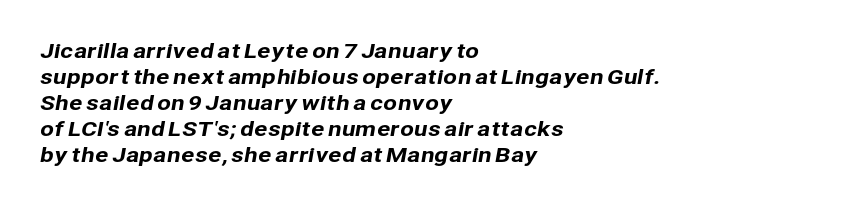
The leading is moderate, giving the passage an even texture. Leftover space on each line is placed entirely after the last word. A clean baseline with only descenders dipping below it. In terms of letterspacing, this is plain default setting.
